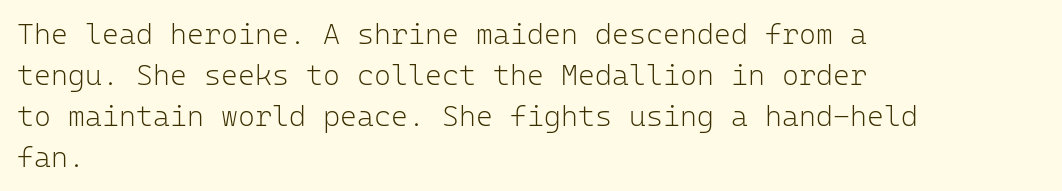
Bare-footed words on every line. The face used here is a sans, in the tradition of grotesques and geometrics. Summary of weight: not heavy and not bold. You could count columns in this text — the font is strictly monospaced. The axis of the letterforms is exactly vertical. Left-aligned paragraph, ragged on the right.
